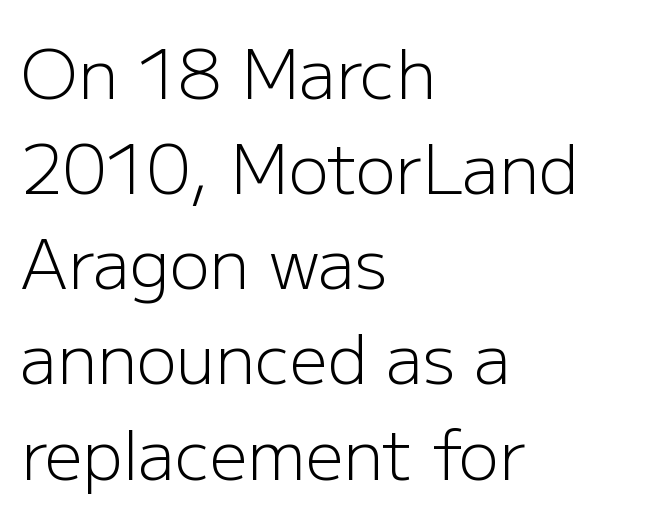
{"serif": "no", "italic": "no", "bold": "no", "weight": "light", "width": "normal", "stroke_contrast": "low", "x_height": "medium", "monospaced": "no", "underline": "no", "align": "left", "line_spacing": "normal", "line_spacing_ratio": 1.42, "letter_spacing": "normal", "letter_spacing_em": 0.0, "glyph_px": 67}
